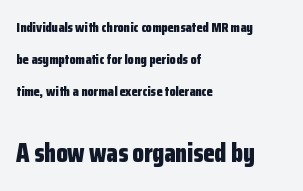
{"italic": "no", "bold": "yes", "underline": "no", "align": "left", "line_spacing": "loose", "line_spacing_ratio": 2.27, "letter_spacing": "normal", "letter_spacing_em": 0.0, "larger_block": "second", "size_ratio": 1.86, "glyph_px": 26}
